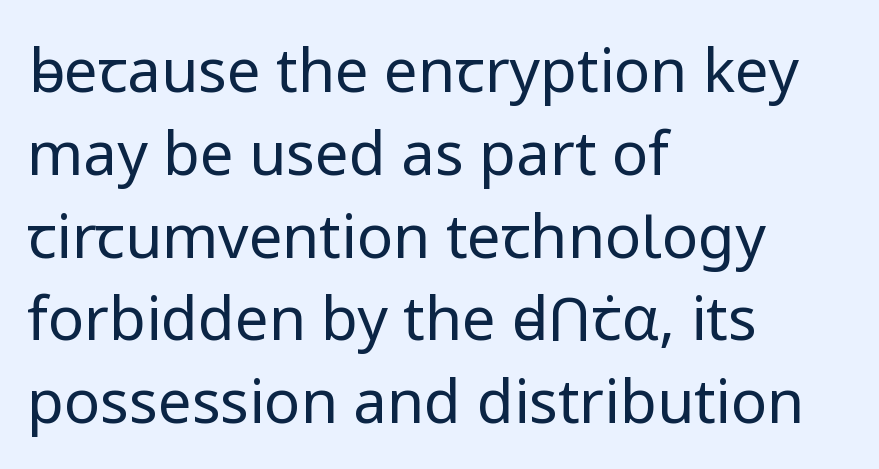
Q: Is the text bold? A: No.
Q: Is the text italic (slanted)? A: No, it is upright.
Q: Is the typeface a serif or a sans-serif typeface? A: Sans-serif.
Q: Is the text underlined? A: No.
Q: How is the paragraph aligned? A: Left-aligned.
Q: Is the spacing between letters normal or unusually wide? A: Normal.
Q: Is the spacing between lines tight, normal or loose? A: Normal.
Q: Width (condensed, normal, or wide)? A: Normal.
Q: Stroke contrast? A: Low.
Q: x-height? A: Medium.
Q: Monospaced? A: No.
